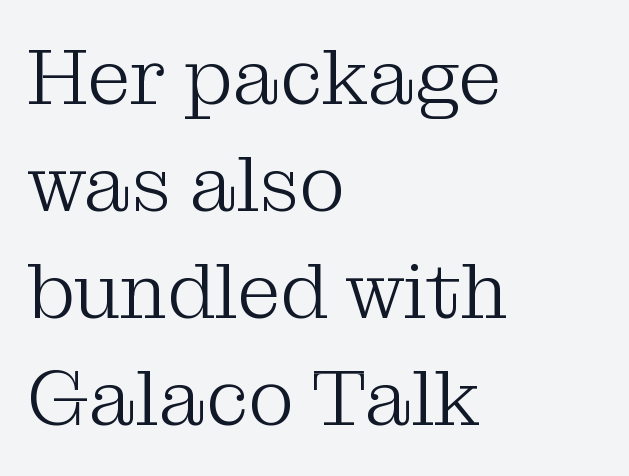
These lines stack with their left ends in a neat column. Italic: no, the glyphs are upright roman. Students, observe: this is what conventionally led text looks like. Unlike a clean sans, this face finishes its strokes with serifs. How are the letters spaced? Ordinarily, with no added tracking.
